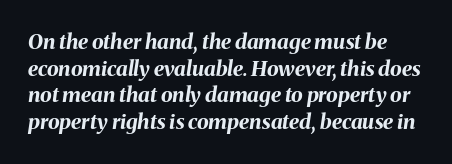
Here the glyphs are tracked normally, forming tight word shapes. You'd pick this weight for a headline — it's a proper bold. A typesetter would mark this as italic. Clear beneath every line of the passage. The block of text has a typical density, with ordinary space between rows.
